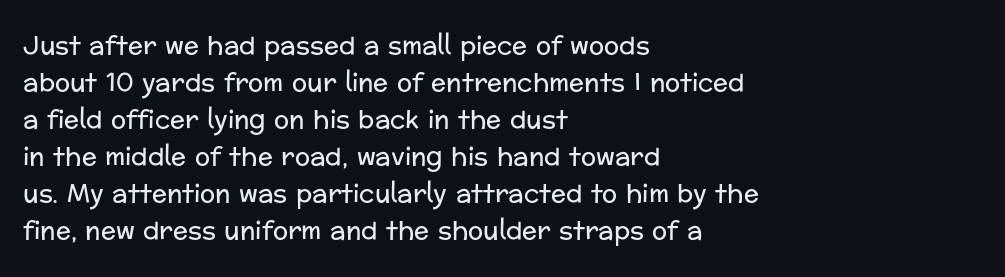
Q: Is the text bold? A: No.
Q: Is the text italic (slanted)? A: No, it is upright.
Q: Is the text underlined? A: No.
Q: How is the paragraph aligned? A: Left-aligned.
Q: Is the spacing between letters normal or unusually wide? A: Normal.
Q: Is the spacing between lines tight, normal or loose? A: Normal.
